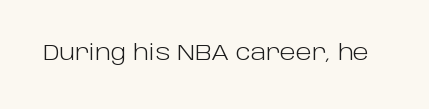
The passage shown is not underscored anywhere. The font's upright variant was chosen for this text. Stems here are at most as thick as an everyday book face. Observe the ordinary spacing: letters are neighbours, not strangers.
